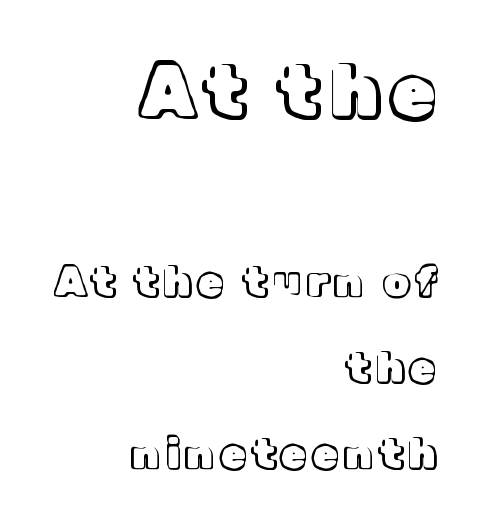
Q: Is the text italic (slanted)? A: No, it is upright.
Q: Is the text underlined? A: No.
Q: How is the paragraph aligned? A: Right-aligned.
Q: Is the spacing between lines tight, normal or loose? A: Loose.
Q: Which block of text is set in a larger size, the first (top) or the second (bottom)? A: The first (top) one.
Q: Width (condensed, normal, or wide)? A: Normal.
Q: x-height? A: Medium.
Q: Monospaced? A: No.
